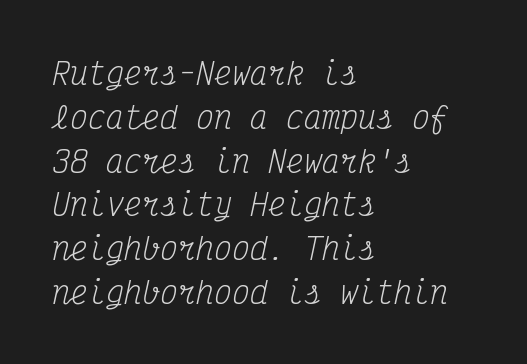
{"serif": "yes", "italic": "yes", "lean": "right", "slant_degrees": 12, "bold": "no", "weight": "regular", "width": "condensed", "stroke_contrast": "medium", "x_height": "medium", "monospaced": "yes", "underline": "no", "align": "left", "line_spacing": "normal", "line_spacing_ratio": 1.46, "letter_spacing": "normal", "letter_spacing_em": 0.0, "glyph_px": 30}
